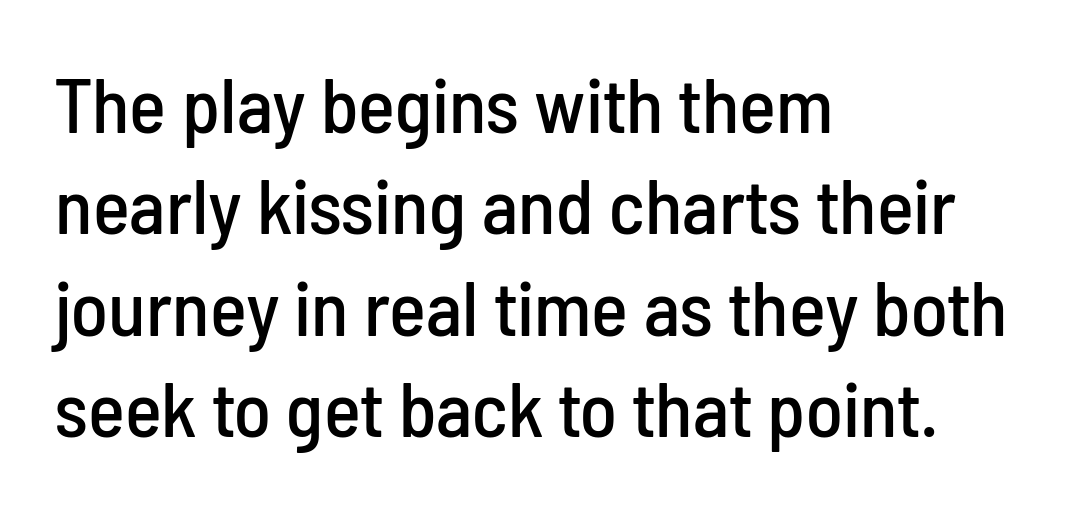
Q: Is the text italic (slanted)? A: No, it is upright.
Q: Is the typeface a serif or a sans-serif typeface? A: Sans-serif.
Q: Is the text underlined? A: No.
Q: How is the paragraph aligned? A: Left-aligned.
Q: Is the spacing between letters normal or unusually wide? A: Normal.
Q: Is the spacing between lines tight, normal or loose? A: Normal.
Q: Width (condensed, normal, or wide)? A: Condensed.
Q: Stroke contrast? A: Low.
Q: x-height? A: Medium.
Q: Monospaced? A: No.
